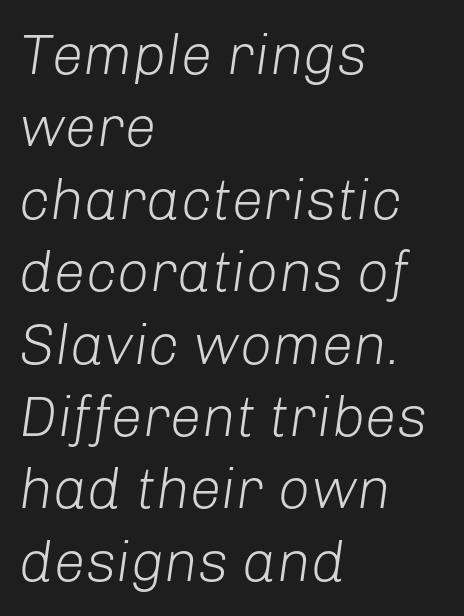
The image shows 57 px light type, italic (leaning right); set left-aligned, normal line spacing (1.27x), normal letter spacing, not underlined; low stroke contrast and a medium x-height.
